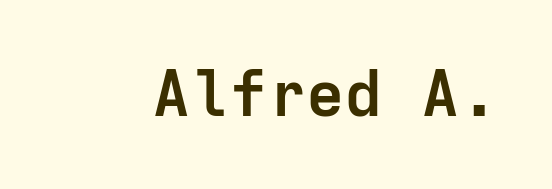
Q: Is the text bold? A: Yes.
Q: Is the text italic (slanted)? A: No, it is upright.
Q: Is the typeface a serif or a sans-serif typeface? A: Sans-serif.
Q: Is the text underlined? A: No.
Q: Is the spacing between letters normal or unusually wide? A: Normal.
Q: Width (condensed, normal, or wide)? A: Normal.
Q: Stroke contrast? A: Low.
Q: x-height? A: Medium.
Q: Monospaced? A: Yes.
